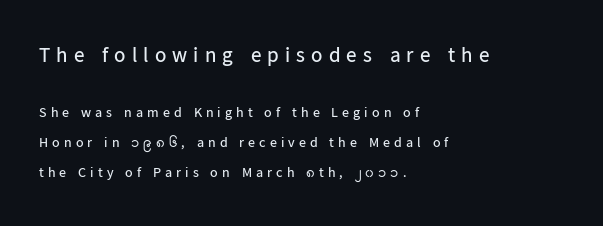
The image shows 21 px text type, upright; set left-aligned, loose line spacing (2.15x), unusually wide letter spacing (+0.29 em), not underlined; the first (top) block is 1.5x larger.
